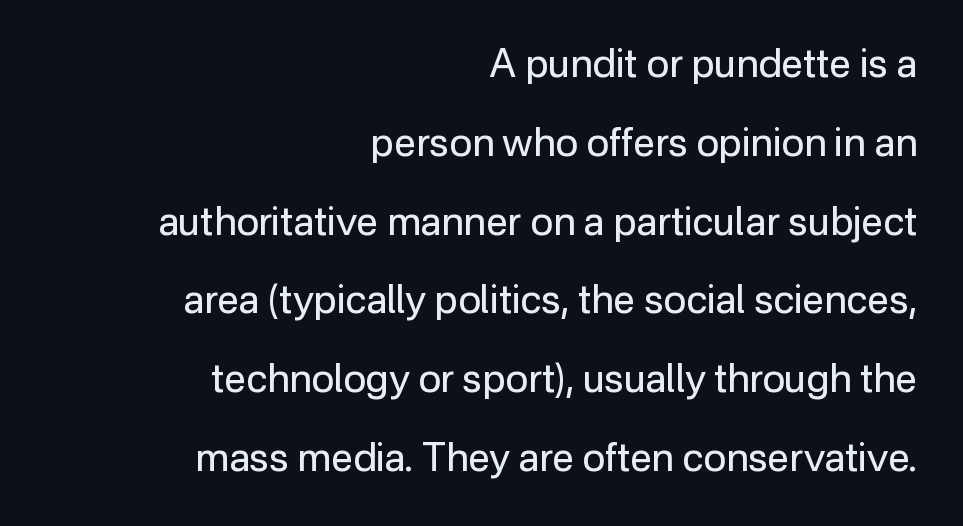
The image shows 39 px regular-weight sans-serif type, upright; set right-aligned, loose line spacing (2.02x), normal letter spacing, not underlined; low stroke contrast and a medium x-height.
